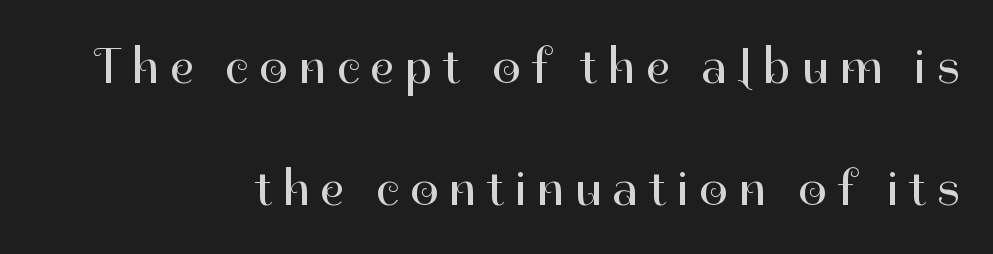
The image shows 51 px regular-weight sans-serif type, upright; set right-aligned, loose line spacing (2.39x), unusually wide letter spacing (+0.21 em), not underlined; high stroke contrast and a medium x-height.
